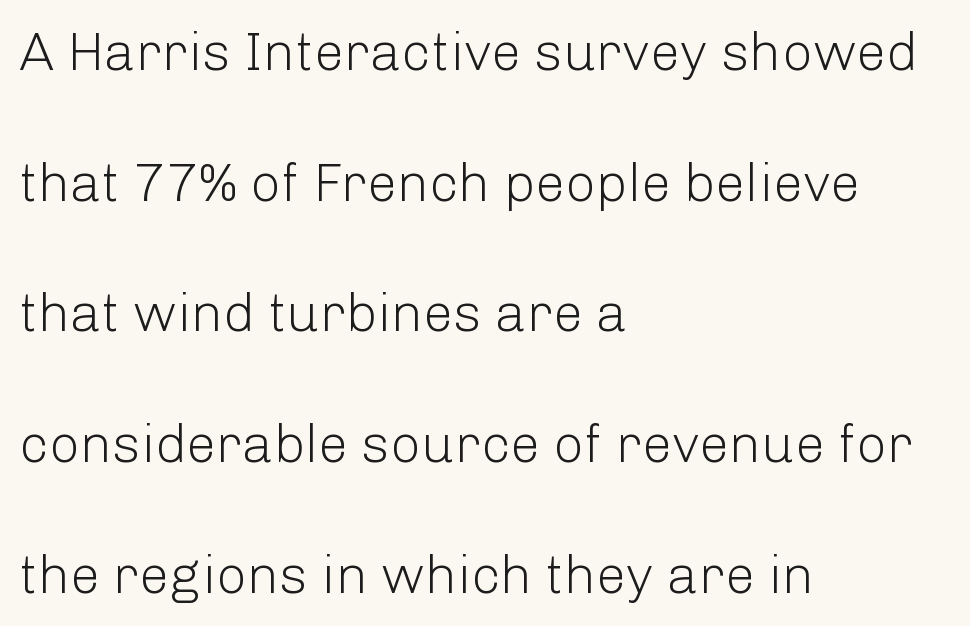
The image shows 54 px light sans-serif type, upright; set left-aligned, loose line spacing (2.42x), normal letter spacing, not underlined; low stroke contrast and a medium x-height.
